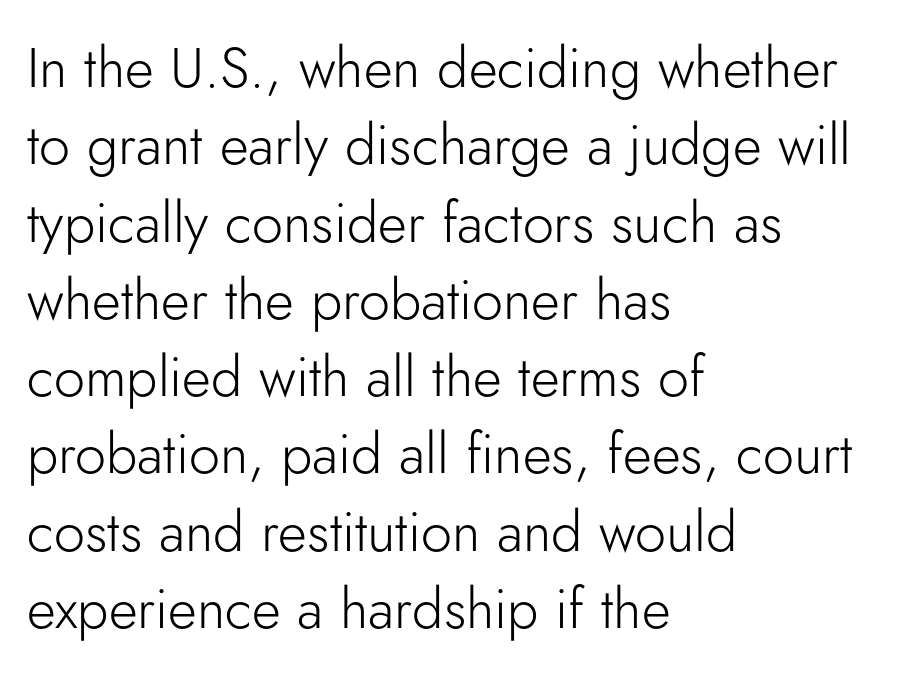
Q: Is the text bold? A: No.
Q: Is the text italic (slanted)? A: No, it is upright.
Q: Is the typeface a serif or a sans-serif typeface? A: Sans-serif.
Q: Is the text underlined? A: No.
Q: How is the paragraph aligned? A: Left-aligned.
Q: Is the spacing between letters normal or unusually wide? A: Normal.
Q: Is the spacing between lines tight, normal or loose? A: Normal.
Q: Width (condensed, normal, or wide)? A: Normal.
Q: Stroke contrast? A: Low.
Q: x-height? A: Small.
Q: Monospaced? A: No.
